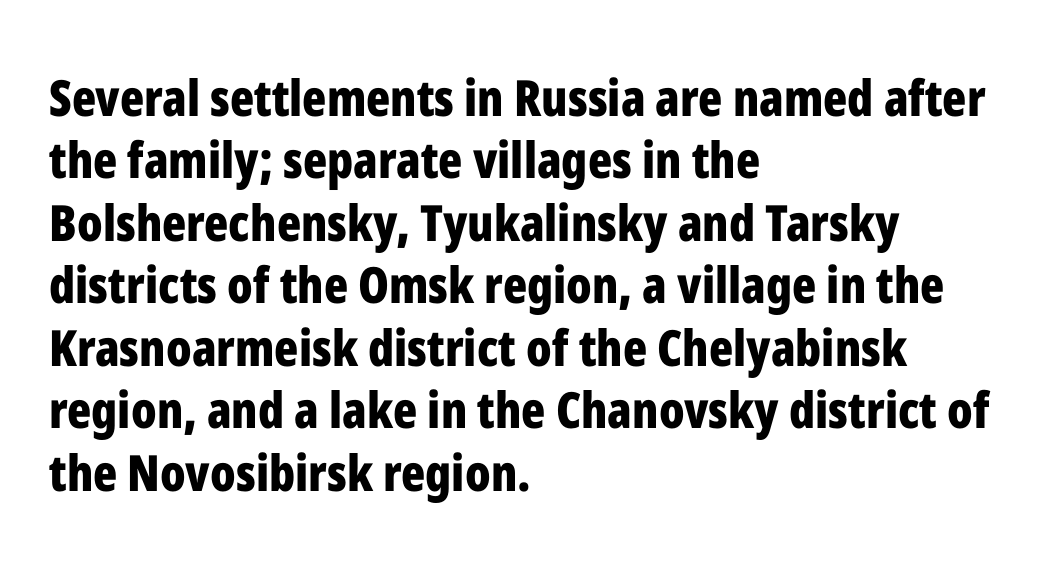
Q: Is the text bold? A: Yes.
Q: Is the text italic (slanted)? A: No, it is upright.
Q: Is the typeface a serif or a sans-serif typeface? A: Sans-serif.
Q: Is the text underlined? A: No.
Q: How is the paragraph aligned? A: Left-aligned.
Q: Is the spacing between letters normal or unusually wide? A: Normal.
Q: Is the spacing between lines tight, normal or loose? A: Normal.
Q: Width (condensed, normal, or wide)? A: Condensed.
Q: Stroke contrast? A: Low.
Q: x-height? A: Medium.
Q: Monospaced? A: No.
